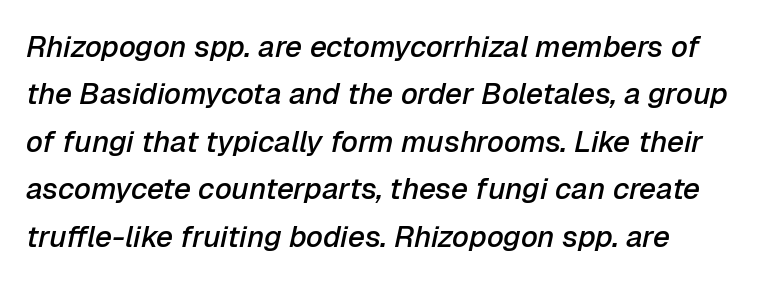
Q: Is the text bold? A: Semi-bold.
Q: Is the text italic (slanted)? A: Yes, it leans right by about 12 degrees.
Q: Is the text underlined? A: No.
Q: How is the paragraph aligned? A: Left-aligned.
Q: Is the spacing between letters normal or unusually wide? A: Normal.
Q: Is the spacing between lines tight, normal or loose? A: Normal.
Q: Width (condensed, normal, or wide)? A: Normal.
Q: Stroke contrast? A: Low.
Q: x-height? A: Medium.
Q: Monospaced? A: No.
